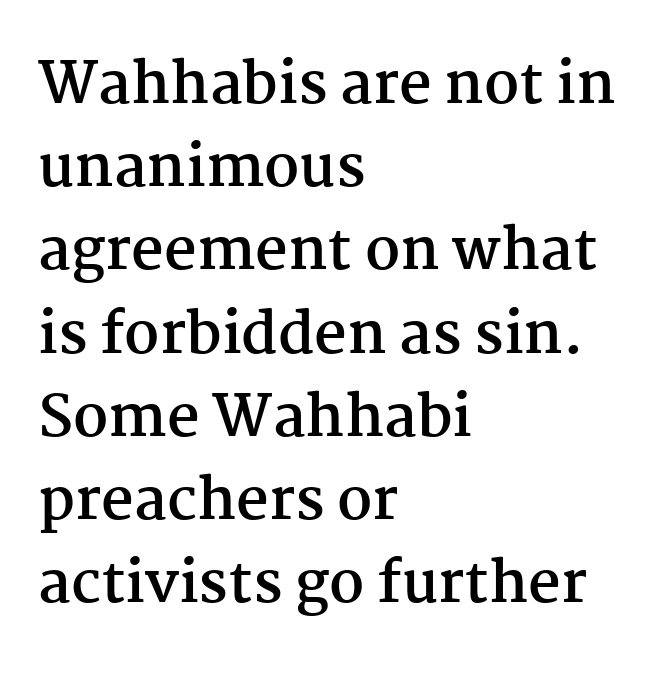
Q: Is the text bold? A: Yes.
Q: Is the text italic (slanted)? A: No, it is upright.
Q: Is the typeface a serif or a sans-serif typeface? A: Serif.
Q: Is the text underlined? A: No.
Q: How is the paragraph aligned? A: Left-aligned.
Q: Is the spacing between letters normal or unusually wide? A: Normal.
Q: Is the spacing between lines tight, normal or loose? A: Normal.
Q: Width (condensed, normal, or wide)? A: Normal.
Q: Stroke contrast? A: Medium.
Q: x-height? A: Medium.
Q: Monospaced? A: No.
